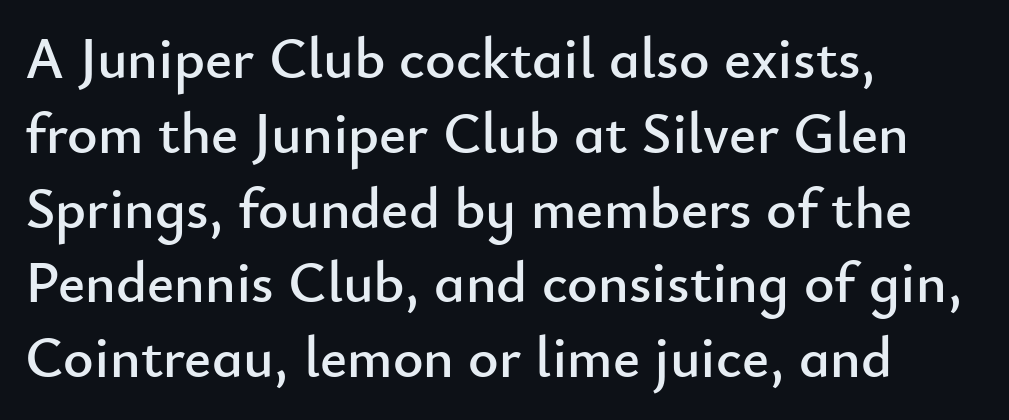
Honestly, there is no underline to notice here at all. Vertically, the passage feels balanced, rows spaced as you'd expect. One-word summary of the alignment: left. Stroke terminals: plain, sans-serif. Look at the tracking — it's just the regular setting, nothing added. Tall strokes in this sample are plumb rather than angled.
